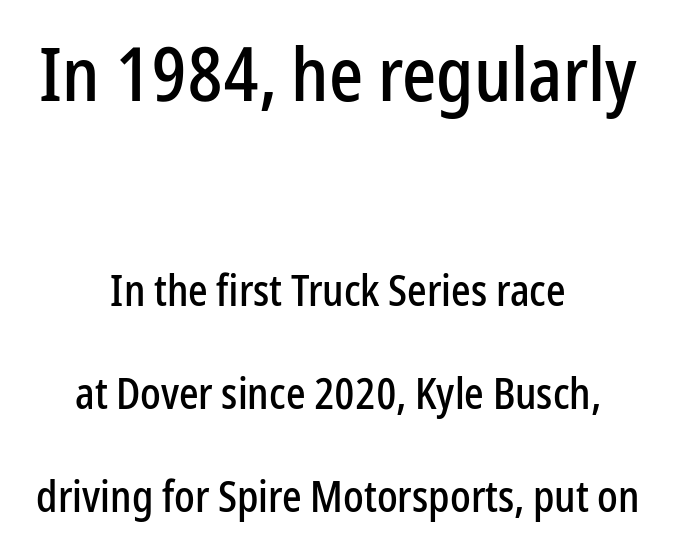
The image shows 75 px condensed sans-serif type, upright; set centered, loose line spacing (2.39x), normal letter spacing, not underlined; the first (top) block is 1.74x larger; low stroke contrast and a medium x-height.
